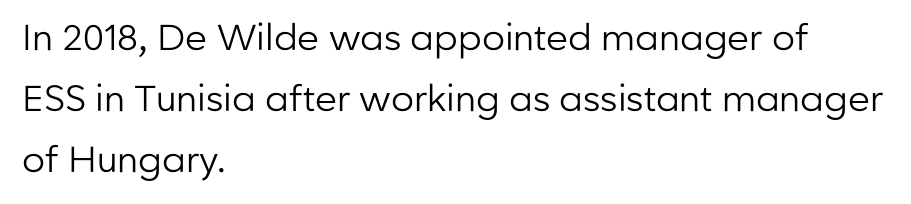
{"serif": "no", "italic": "no", "bold": "no", "weight": "regular", "width": "normal", "stroke_contrast": "low", "x_height": "medium", "monospaced": "no", "underline": "no", "align": "left", "line_spacing": "normal", "line_spacing_ratio": 1.7, "letter_spacing": "normal", "letter_spacing_em": 0.0, "glyph_px": 36}
